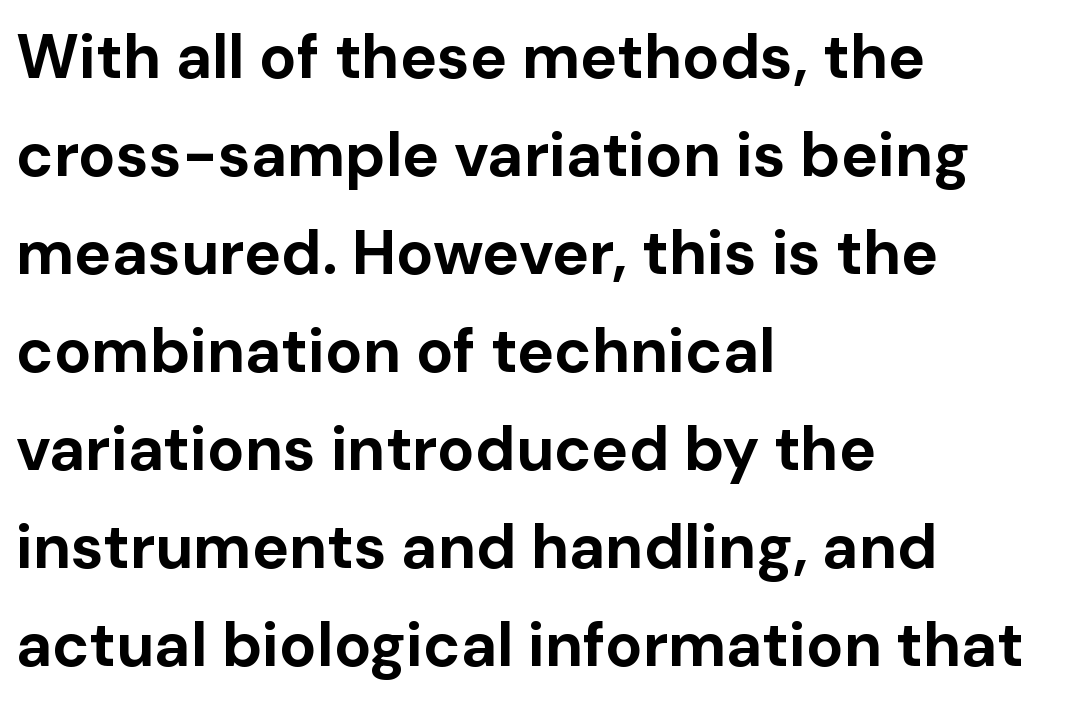
The rendering uses natural spacing where letterforms have individual widths. The typeface chosen for these lines omits serifs. This rendering uses left alignment, leaving the right contour irregular. A roman cut, with each character standing at attention. Interline gaps are of average width in this sample.
